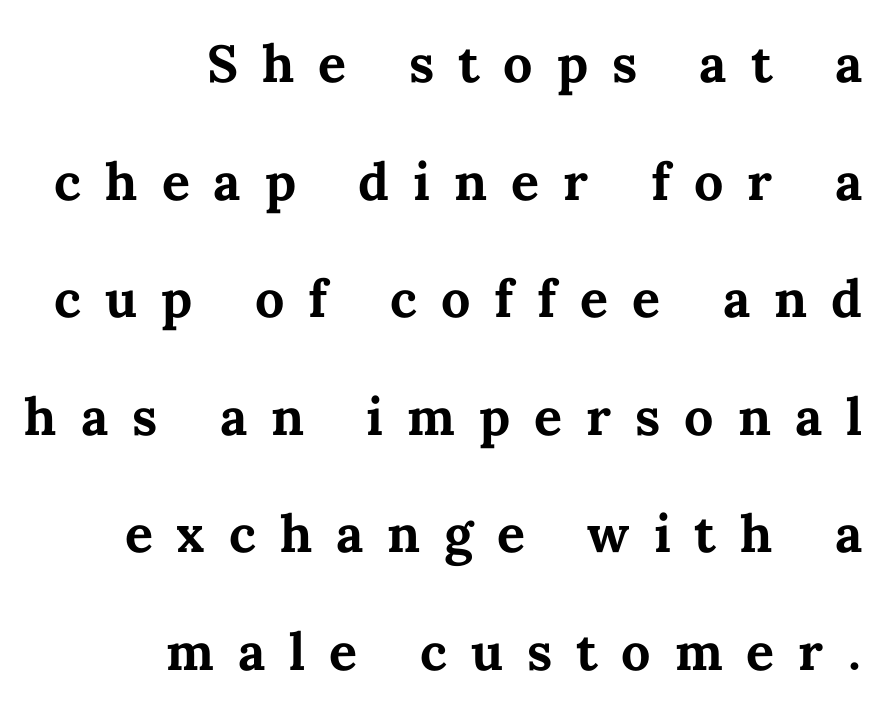
The image shows 52 px bold type, upright; set right-aligned, loose line spacing (2.26x), unusually wide letter spacing (+0.46 em), not underlined; medium stroke contrast and a medium x-height.
